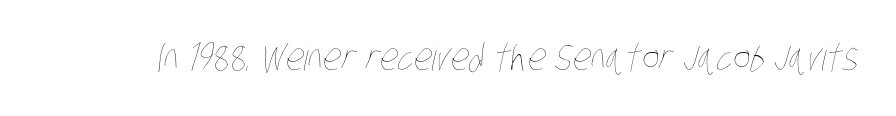
These lines are rendered in a variable-pitch font. A typesetter would call this zero additional tracking. The baseline area is clear. The typesetting does not lean heavy: it is not bold.
